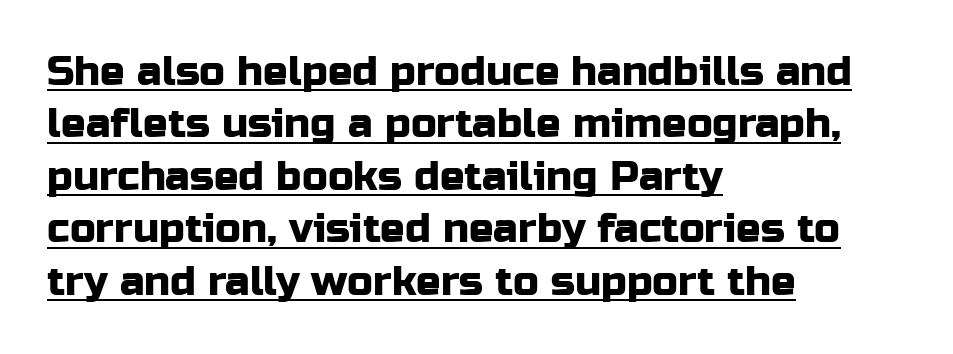
Q: Is the text italic (slanted)? A: No, it is upright.
Q: Is the typeface a serif or a sans-serif typeface? A: Sans-serif.
Q: Is the text underlined? A: Yes.
Q: How is the paragraph aligned? A: Left-aligned.
Q: Is the spacing between letters normal or unusually wide? A: Normal.
Q: Is the spacing between lines tight, normal or loose? A: Normal.
Q: Width (condensed, normal, or wide)? A: Normal.
Q: Stroke contrast? A: Low.
Q: x-height? A: Medium.
Q: Monospaced? A: No.
